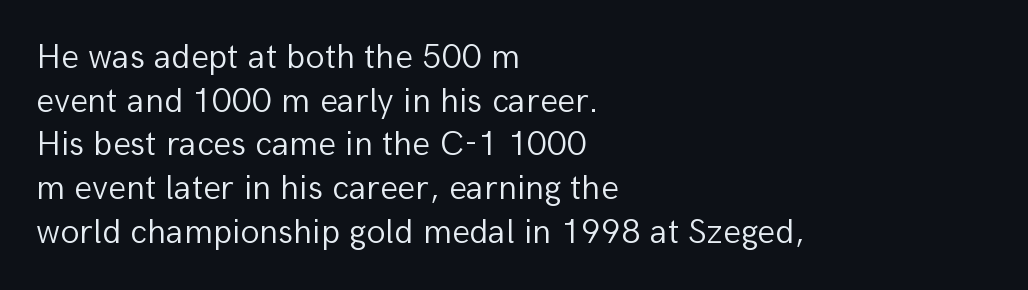
Q: Is the text bold? A: No.
Q: Is the text italic (slanted)? A: No, it is upright.
Q: Is the typeface a serif or a sans-serif typeface? A: Sans-serif.
Q: Is the text underlined? A: No.
Q: How is the paragraph aligned? A: Left-aligned.
Q: Is the spacing between letters normal or unusually wide? A: Normal.
Q: Is the spacing between lines tight, normal or loose? A: Normal.
Q: Width (condensed, normal, or wide)? A: Normal.
Q: Stroke contrast? A: Low.
Q: x-height? A: Medium.
Q: Monospaced? A: No.
